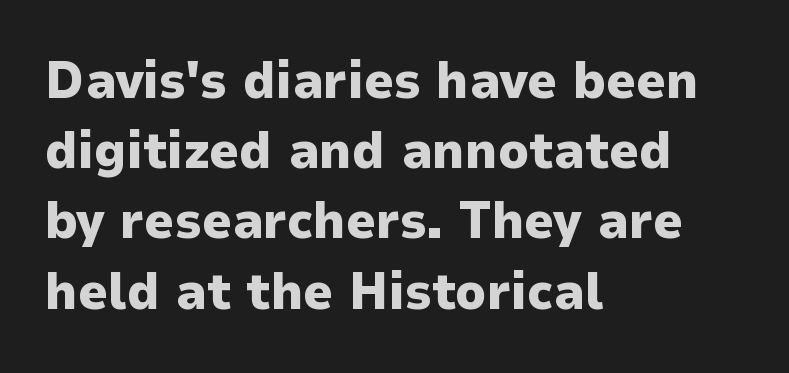
Q: Is the text bold? A: Yes.
Q: Is the text italic (slanted)? A: No, it is upright.
Q: Is the typeface a serif or a sans-serif typeface? A: Sans-serif.
Q: Is the text underlined? A: No.
Q: How is the paragraph aligned? A: Left-aligned.
Q: Is the spacing between letters normal or unusually wide? A: Normal.
Q: Is the spacing between lines tight, normal or loose? A: Normal.
Q: Width (condensed, normal, or wide)? A: Normal.
Q: Stroke contrast? A: Low.
Q: x-height? A: Medium.
Q: Monospaced? A: No.
